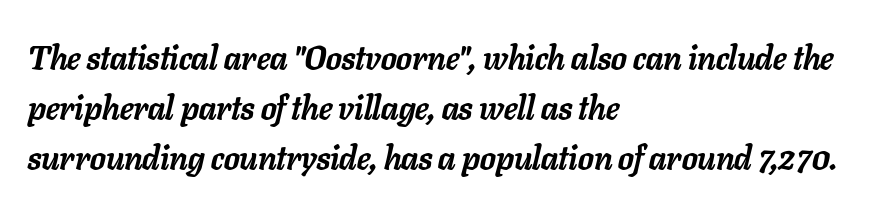
How would I describe the line gaps? Plain and ordinary. The characters look thick and weighty, a clear bold. Think of a printed novel: that variable character pitch is what you see here. Nobody drew a line under any word here.
